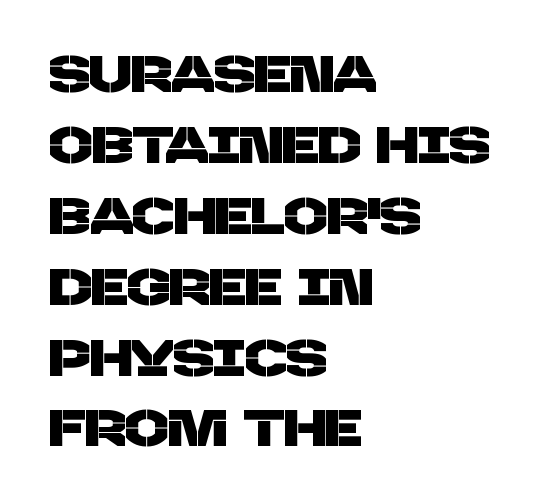
{"serif": "no", "width": "normal", "stroke_contrast": "low", "x_height": "large", "monospaced": "no", "underline": "no", "align": "left", "line_spacing": "normal", "line_spacing_ratio": 1.39, "letter_spacing": "normal", "letter_spacing_em": 0.0, "glyph_px": 51}
